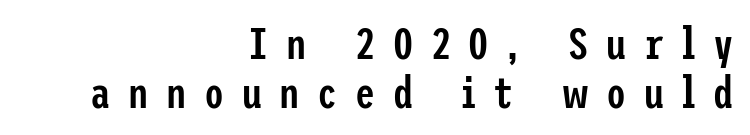
{"serif": "no", "italic": "no", "bold": "semi", "weight": "semibold", "width": "condensed", "stroke_contrast": "low", "x_height": "medium", "underline": "no", "align": "right", "line_spacing": "tight", "line_spacing_ratio": 1.08, "letter_spacing": "wide", "letter_spacing_em": 0.39, "glyph_px": 45}
